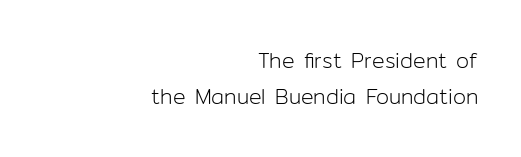
The image shows 21 px text type, upright; set right-aligned, line spacing 1.73x, normal letter spacing, not underlined.
